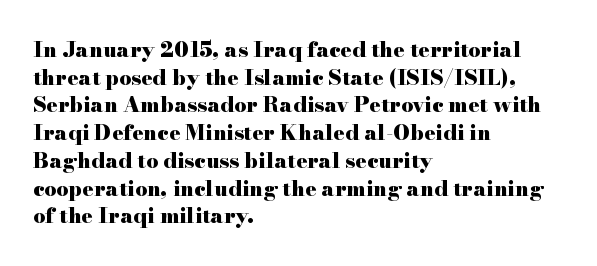
It's the straight-up-and-down kind of type. The words here are not underlined. Summary of vertical rhythm: regular, with standard interline spacing. Alignment: flush left. The rendering keeps characters at their native spacing.
